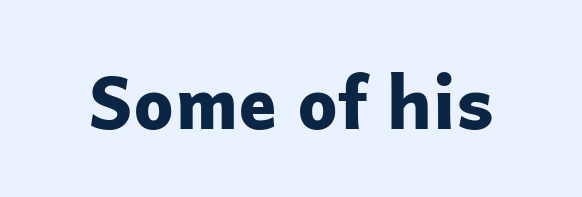
The image shows 72 px bold sans-serif type, upright; set normal letter spacing, not underlined; low stroke contrast and a medium x-height.
